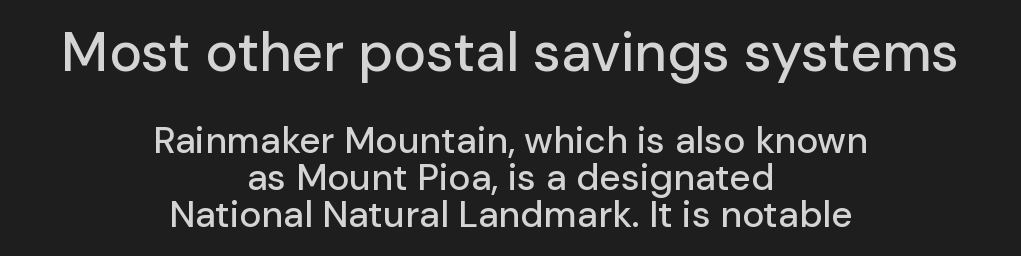
The image shows 55 px sans-serif type, upright; set centered, tight line spacing (1.01x), normal letter spacing, not underlined; the first (top) block is 1.49x larger; low stroke contrast and a medium x-height.
